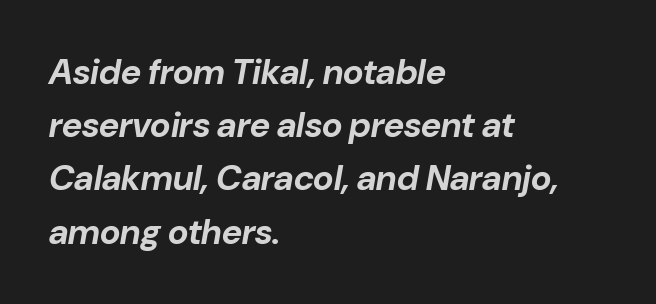
The image shows 35 px bold type, italic (leaning right); set left-aligned, normal line spacing (1.52x), normal letter spacing, not underlined; low stroke contrast and a medium x-height.
